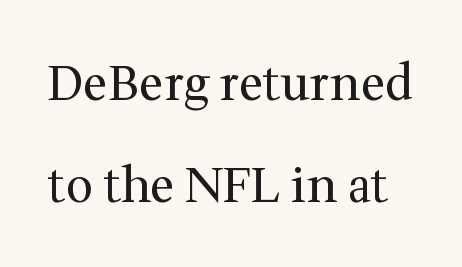
Q: Is the text bold? A: No.
Q: Is the text italic (slanted)? A: No, it is upright.
Q: Is the typeface a serif or a sans-serif typeface? A: Serif.
Q: Is the text underlined? A: No.
Q: Is the spacing between letters normal or unusually wide? A: Normal.
Q: Is the spacing between lines tight, normal or loose? A: Loose.
Q: Width (condensed, normal, or wide)? A: Normal.
Q: Stroke contrast? A: Medium.
Q: x-height? A: Medium.
Q: Monospaced? A: No.
